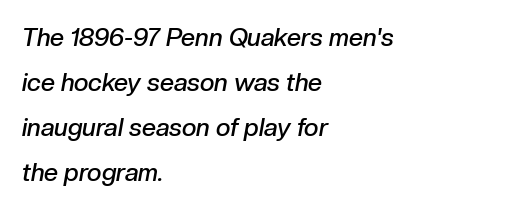
Honestly, there is no underline to notice here at all. The sample has been set in demibold, a notch under bold. The letterforms sit shoulder to shoulder at normal distance. Emphasis-style slanted type is in use.
